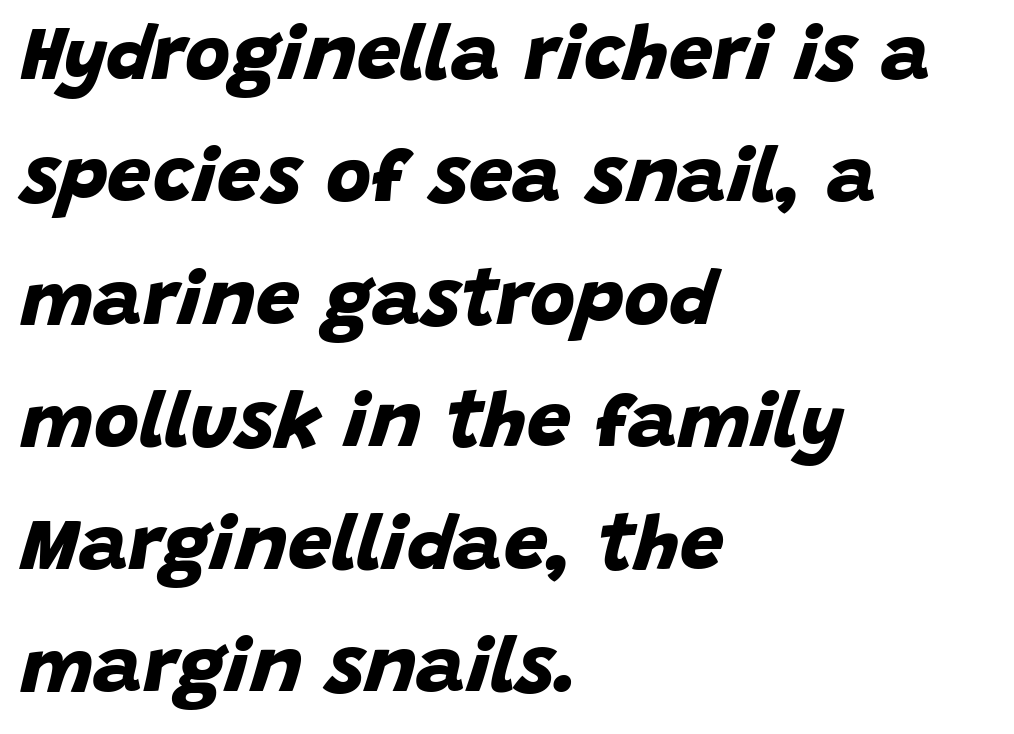
Nobody drew a line under any word here. The passage shown is typed in a proportional face where columns would drift. Honestly, the letter spacing is just normal — you wouldn't notice it. Stroke thickness is high; the sample reads as a true bold.
